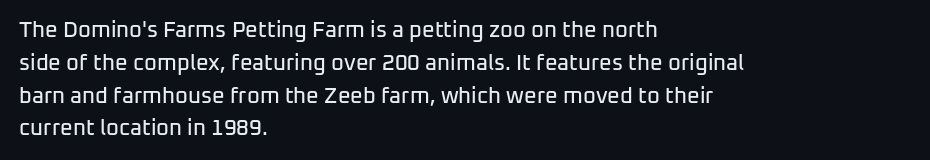
{"italic": "no", "underline": "no", "align": "left", "line_spacing": "normal", "line_spacing_ratio": 1.49, "letter_spacing": "normal", "letter_spacing_em": 0.0, "glyph_px": 22}
